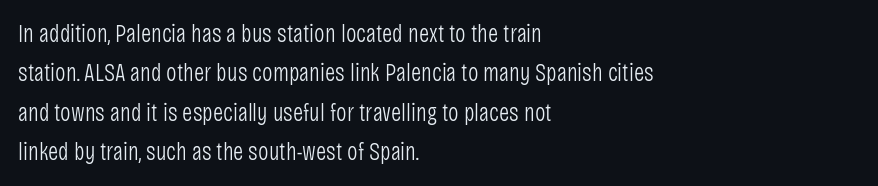
This block has exactly the height ordinary leading produces. Heft: none added — not bold. The face used here is rendered with its standard letterfit. Horizontally, the lines are justified to the leading edge only.
